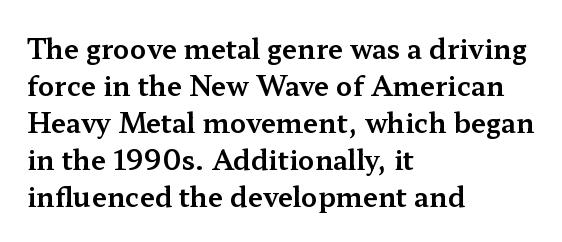
{"italic": "no", "underline": "no", "align": "left", "line_spacing": "normal", "line_spacing_ratio": 1.37, "letter_spacing": "normal", "letter_spacing_em": 0.0, "glyph_px": 27}
